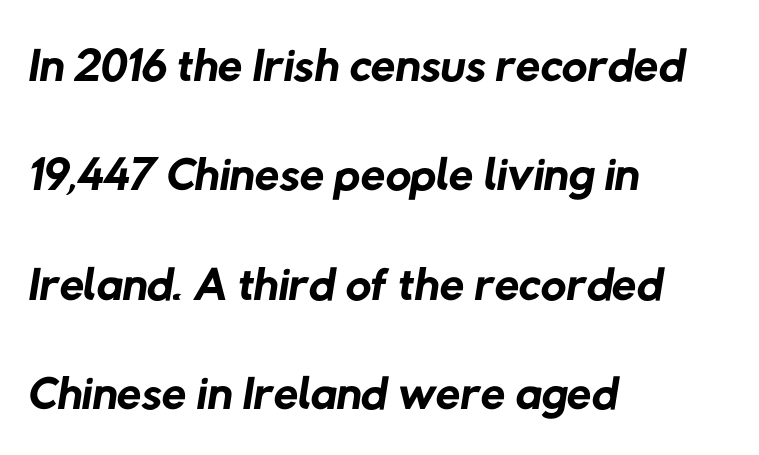
Note the varied advance widths — an 'i' is clearly narrower than an 'm'. Does extra space separate the letters? No, they use regular spacing. Unmarked baselines from the first word to the last. Line spacing here is normal. The face looks like a standard text weight, possibly lighter. Regarding serifs, this sample does without them.
